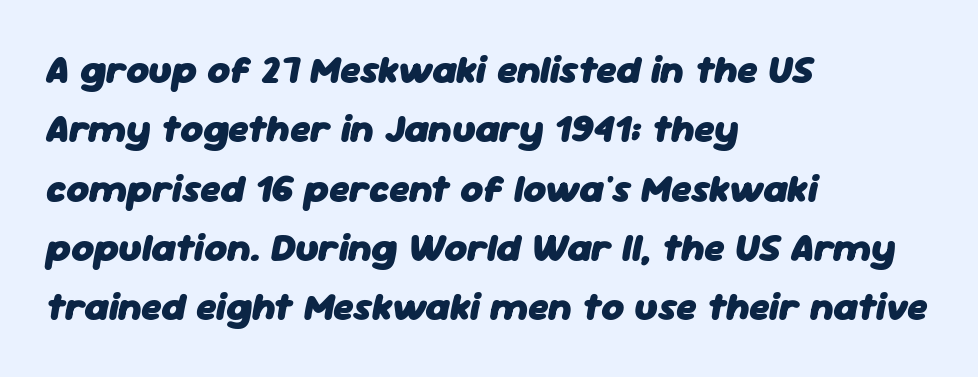
{"italic": "yes", "lean": "right", "slant_degrees": 11, "bold": "yes", "weight": "heavy", "width": "normal", "stroke_contrast": "low", "x_height": "medium", "monospaced": "no", "underline": "no", "align": "left", "line_spacing": "normal", "line_spacing_ratio": 1.52, "letter_spacing": "normal", "letter_spacing_em": 0.0, "glyph_px": 39}
